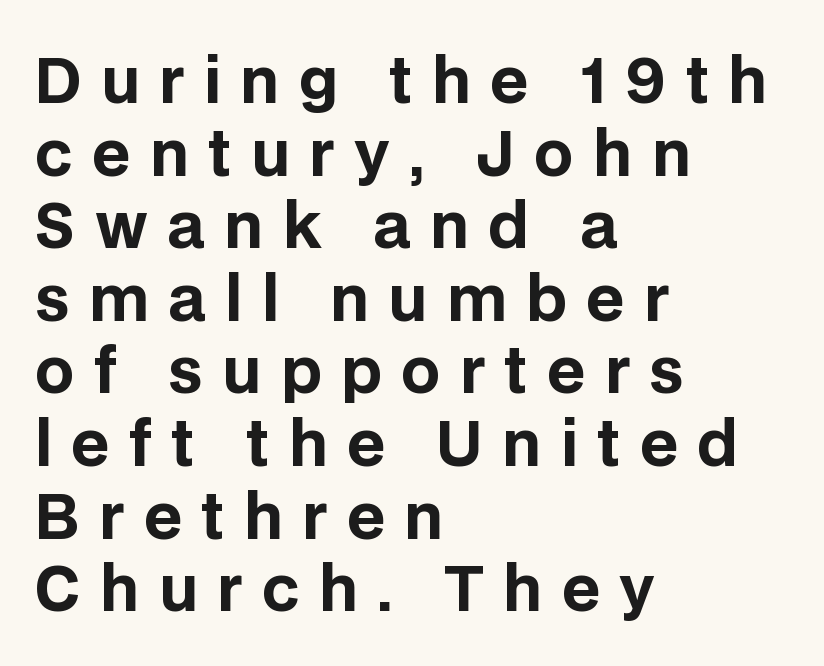
The image shows 61 px bold sans-serif type, upright; set left-aligned, line spacing 1.19x, unusually wide letter spacing (+0.32 em), not underlined; low stroke contrast and a large x-height.
